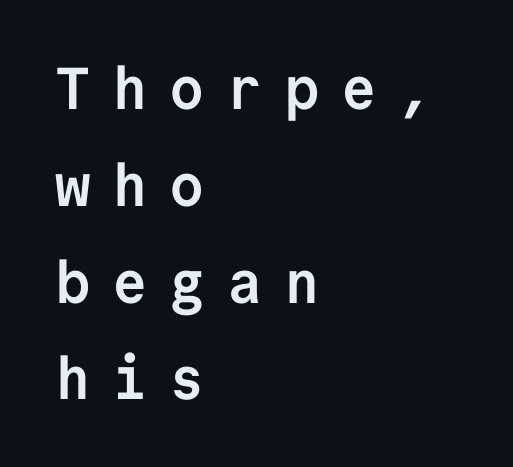
The image shows 59 px semibold sans-serif type, upright, monospaced; set left-aligned, normal line spacing (1.64x), unusually wide letter spacing (+0.37 em), not underlined; low stroke contrast and a medium x-height.
